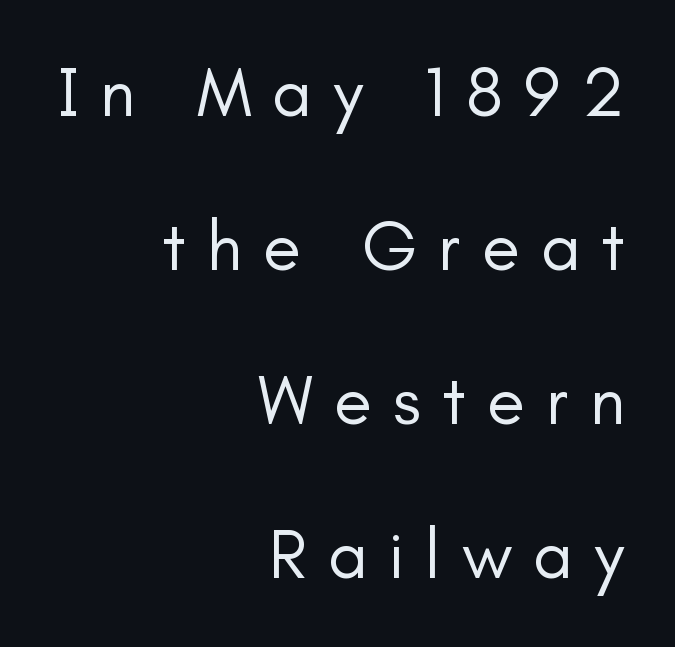
The image shows 70 px regular-weight sans-serif type, upright; set right-aligned, loose line spacing (2.2x), unusually wide letter spacing (+0.3 em), not underlined; low stroke contrast and a small x-height.
